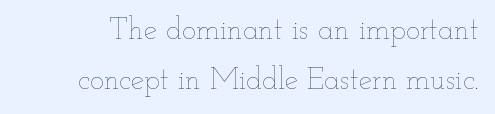
Descenders hang freely into open space. The horizontal fit of the characters is conventional and even. Think of a printed novel: that variable character pitch is what you see here. Weight class: somewhere from thin through regular. Nope, not italic — everything's standing straight.
